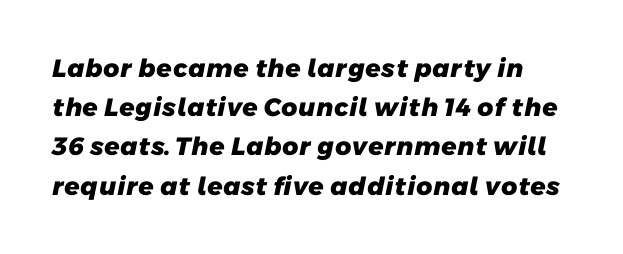
{"bold": "yes", "underline": "no", "line_spacing": "normal", "line_spacing_ratio": 1.57, "letter_spacing": "normal", "letter_spacing_em": 0.0, "glyph_px": 25}
